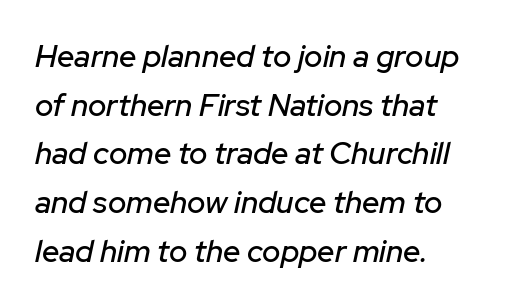
{"italic": "yes", "lean": "right", "slant_degrees": 12, "width": "normal", "stroke_contrast": "low", "x_height": "medium", "monospaced": "no", "underline": "no", "align": "left", "line_spacing": "normal", "line_spacing_ratio": 1.57, "letter_spacing": "normal", "letter_spacing_em": 0.0, "glyph_px": 31}
